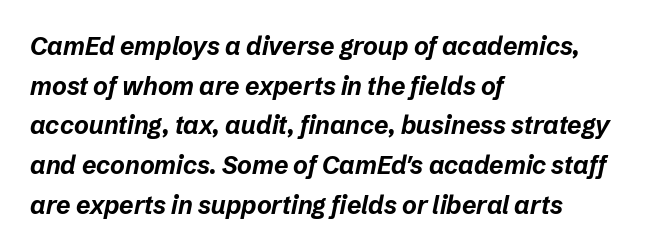
{"italic": "yes", "lean": "right", "slant_degrees": 12, "bold": "yes", "underline": "no", "align": "left", "line_spacing": "normal", "line_spacing_ratio": 1.59, "letter_spacing": "normal", "letter_spacing_em": 0.0, "glyph_px": 25}
